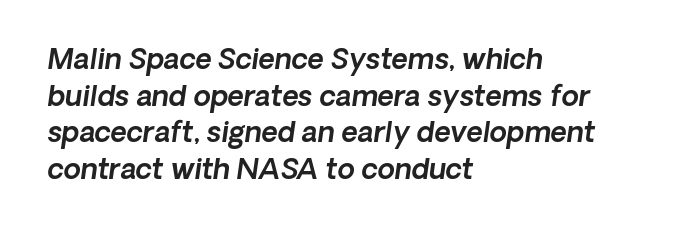
The image shows 28 px text type, italic (leaning right); set left-aligned, normal line spacing (1.31x), normal letter spacing, not underlined; a medium x-height.
